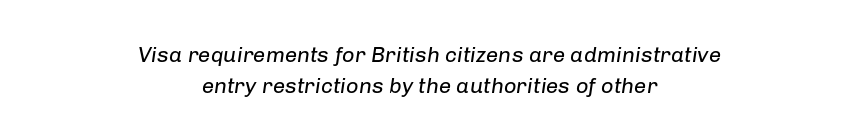
Q: Is the text bold? A: No.
Q: Is the text italic (slanted)? A: Yes, it leans right by about 8 degrees.
Q: Is the text underlined? A: No.
Q: How is the paragraph aligned? A: Centered.
Q: Is the spacing between letters normal or unusually wide? A: Normal.
Q: Is the spacing between lines tight, normal or loose? A: Normal.
